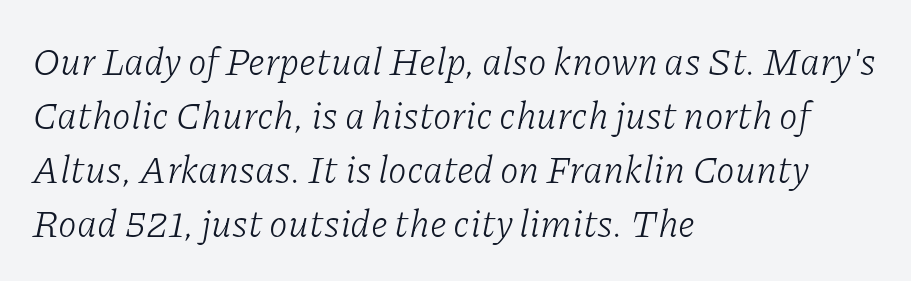
The image shows 38 px light serif type, italic (leaning right); set left-aligned, normal line spacing (1.42x), normal letter spacing, not underlined; low stroke contrast and a medium x-height.
